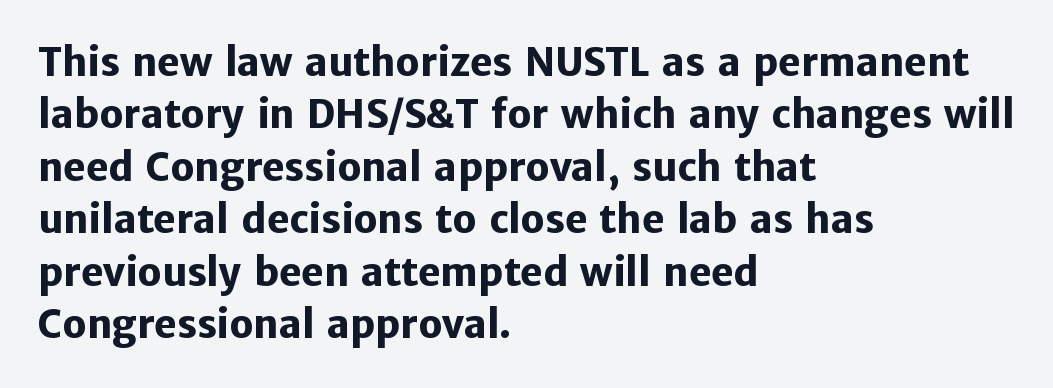
Letterform terminals end flat and unadorned throughout the passage. Here the designer chose a conventional face with non-uniform glyph widths. Casual observation: everything's shoved over to the left. The passage shown stacks its lines at a standard gap.
